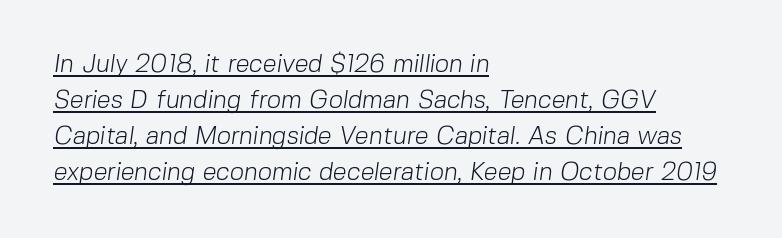
The image shows 25 px text type; set left-aligned, normal line spacing (1.44x), normal letter spacing, underlined.
